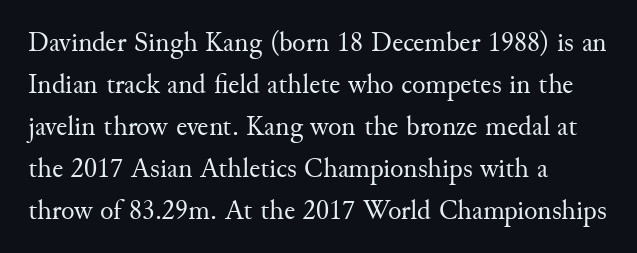
Q: Is the text bold? A: No.
Q: Is the text italic (slanted)? A: No, it is upright.
Q: Is the typeface a serif or a sans-serif typeface? A: Serif.
Q: Is the text underlined? A: No.
Q: How is the paragraph aligned? A: Left-aligned.
Q: Is the spacing between letters normal or unusually wide? A: Normal.
Q: Is the spacing between lines tight, normal or loose? A: Normal.
Q: Width (condensed, normal, or wide)? A: Normal.
Q: Stroke contrast? A: Medium.
Q: x-height? A: Small.
Q: Monospaced? A: No.
